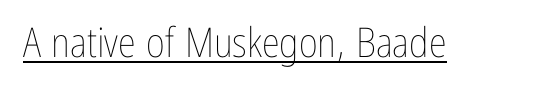
Q: Is the text bold? A: No.
Q: Is the text italic (slanted)? A: No, it is upright.
Q: Is the text underlined? A: Yes.
Q: Is the spacing between letters normal or unusually wide? A: Normal.
Q: Width (condensed, normal, or wide)? A: Condensed.
Q: Stroke contrast? A: Low.
Q: x-height? A: Medium.
Q: Monospaced? A: No.
